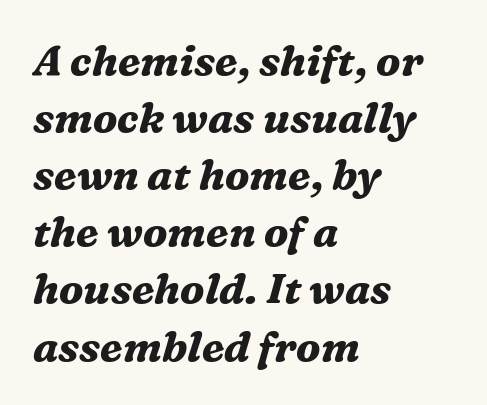
Do the characters align in a grid? No, the font is proportional. The letters carry serifs — small finishing strokes at the ends of their stems. Does extra space separate the letters? No, they use regular spacing. Regarding leading, the lines here are spaced in the standard way. Does the weight exceed regular? Yes, all the way to bold. Quick note: italic.
